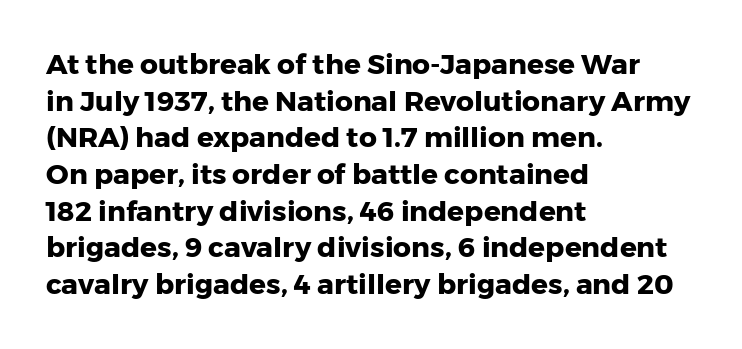
Q: Is the text bold? A: Yes.
Q: Is the text italic (slanted)? A: No, it is upright.
Q: Is the typeface a serif or a sans-serif typeface? A: Sans-serif.
Q: Is the text underlined? A: No.
Q: How is the paragraph aligned? A: Left-aligned.
Q: Is the spacing between letters normal or unusually wide? A: Normal.
Q: Is the spacing between lines tight, normal or loose? A: Normal.
Q: Width (condensed, normal, or wide)? A: Normal.
Q: Stroke contrast? A: Low.
Q: x-height? A: Medium.
Q: Monospaced? A: No.
